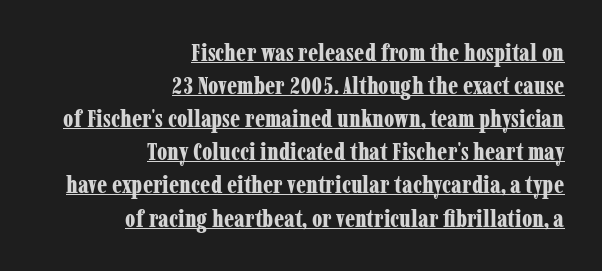
Q: Is the text bold? A: Yes.
Q: Is the text italic (slanted)? A: No, it is upright.
Q: Is the text underlined? A: Yes.
Q: How is the paragraph aligned? A: Right-aligned.
Q: Is the spacing between letters normal or unusually wide? A: Normal.
Q: Is the spacing between lines tight, normal or loose? A: Normal.
